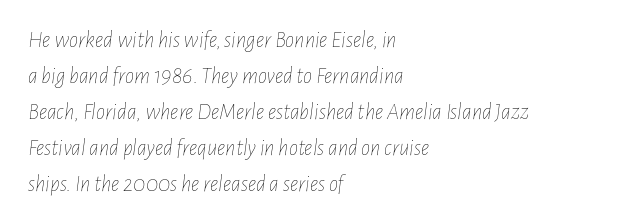
{"italic": "yes", "lean": "right", "slant_degrees": 7, "bold": "no", "underline": "no", "align": "left", "line_spacing": "normal", "line_spacing_ratio": 1.56, "letter_spacing": "normal", "letter_spacing_em": 0.0, "glyph_px": 23}
